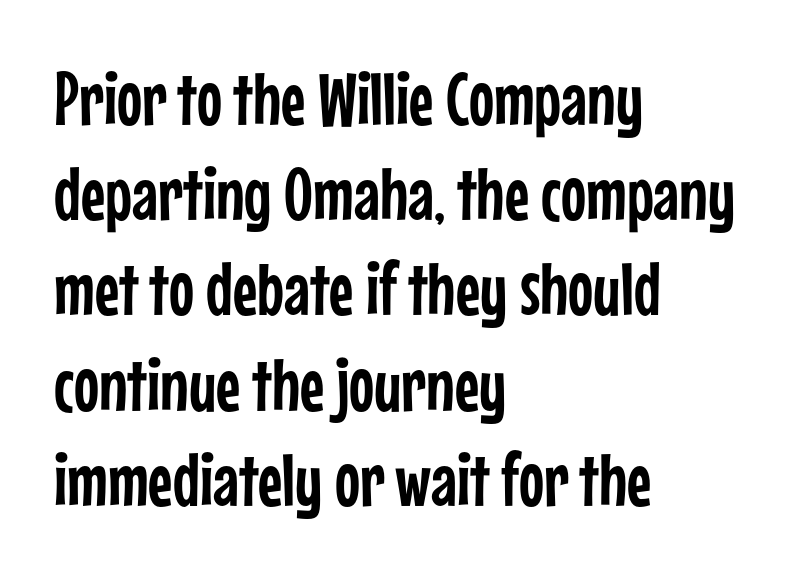
The image shows 75 px condensed sans-serif type, upright; set left-aligned, normal line spacing (1.27x), normal letter spacing, not underlined; low stroke contrast and a medium x-height.
